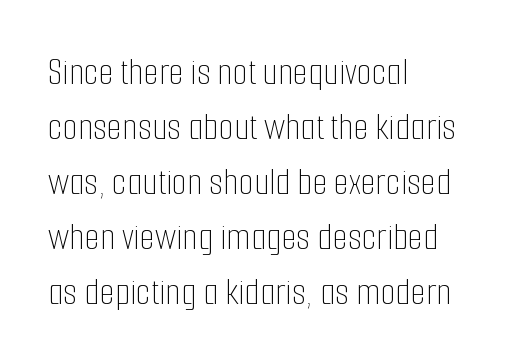
{"italic": "no", "bold": "no", "weight": "thin", "width": "condensed", "stroke_contrast": "low", "x_height": "medium", "monospaced": "no", "underline": "no", "align": "left", "line_spacing": "normal", "line_spacing_ratio": 1.41, "letter_spacing": "normal", "letter_spacing_em": 0.0, "glyph_px": 39}
